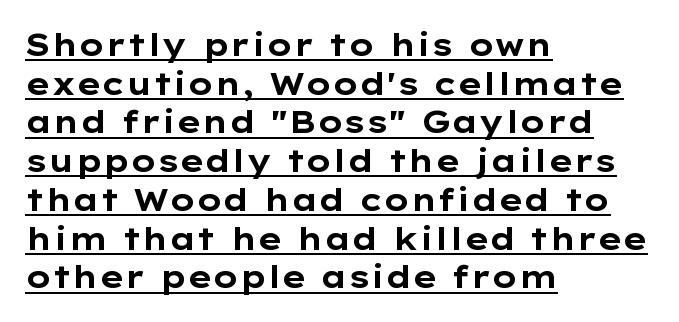
Q: Is the text bold? A: Yes.
Q: Is the text italic (slanted)? A: No, it is upright.
Q: Is the typeface a serif or a sans-serif typeface? A: Sans-serif.
Q: Is the text underlined? A: Yes.
Q: How is the paragraph aligned? A: Left-aligned.
Q: Is the spacing between letters normal or unusually wide? A: Normal.
Q: Is the spacing between lines tight, normal or loose? A: Normal.
Q: Width (condensed, normal, or wide)? A: Wide.
Q: Stroke contrast? A: Low.
Q: x-height? A: Medium.
Q: Monospaced? A: No.
